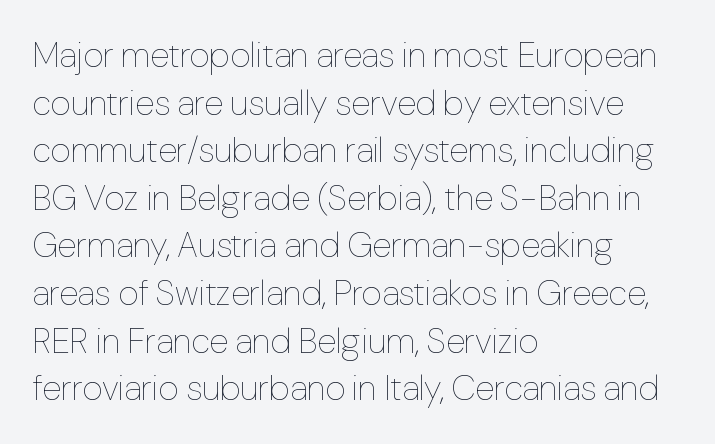
In terms of posture, this sample is upright. Compared with typical body copy, the letter spacing here is the same. Counters stay open thanks to moderate or lighter strokes. Looks like regular typesetting: each glyph gets only the width it needs. Reading down the block, your eye returns to a fixed left position each line. Honestly, there is no underline to notice here at all.
